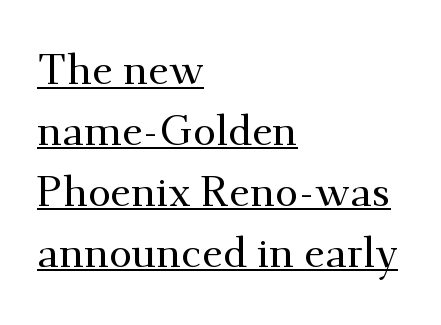
{"serif": "yes", "italic": "no", "width": "normal", "stroke_contrast": "medium", "x_height": "small", "monospaced": "no", "underline": "yes", "align": "left", "line_spacing": "normal", "line_spacing_ratio": 1.45, "letter_spacing": "normal", "letter_spacing_em": 0.0, "glyph_px": 42}
